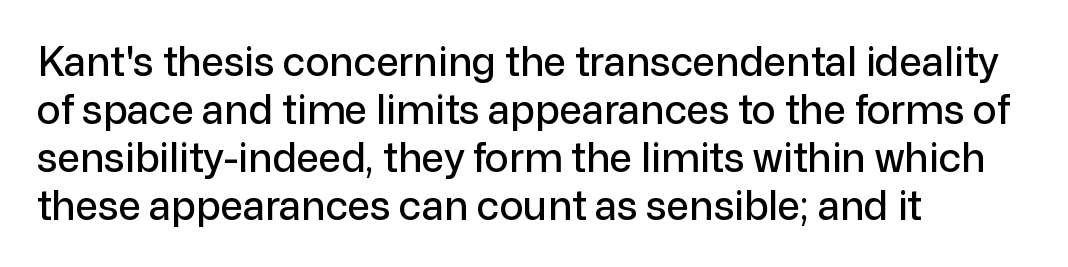
Short note: letters normally spaced. The ragged edge is on the right, which tells us the setting is flush left. Note: no serifs on the glyphs. Bare-footed words on every line.
